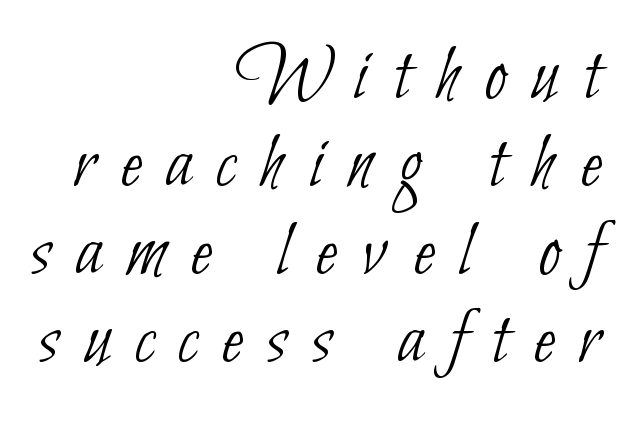
{"serif": "no", "bold": "no", "weight": "thin", "width": "condensed", "stroke_contrast": "low", "x_height": "small", "monospaced": "no", "underline": "no", "align": "right", "line_spacing": "tight", "line_spacing_ratio": 1.1, "letter_spacing": "wide", "letter_spacing_em": 0.31, "glyph_px": 80}
